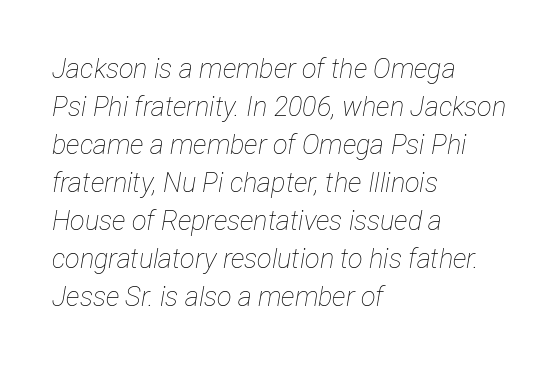
Q: Is the text bold? A: No.
Q: Is the text italic (slanted)? A: Yes, it leans right by about 12 degrees.
Q: Is the text underlined? A: No.
Q: How is the paragraph aligned? A: Left-aligned.
Q: Is the spacing between letters normal or unusually wide? A: Normal.
Q: Is the spacing between lines tight, normal or loose? A: Normal.
